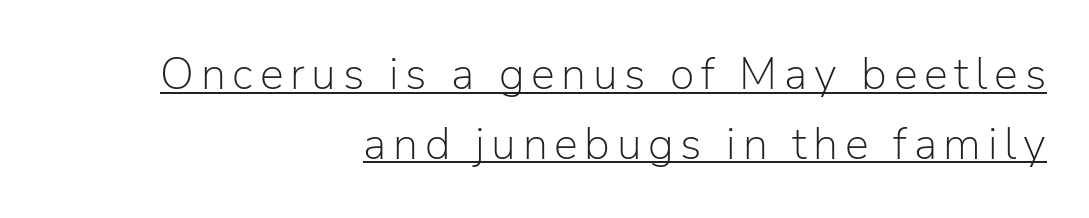
The image shows 45 px light sans-serif type, upright; set right-aligned, normal line spacing (1.55x), underlined; low stroke contrast and a medium x-height.
